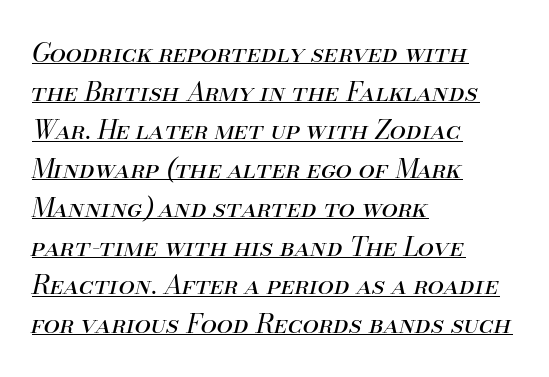
This sample keeps an unexceptional amount of space between lines. Compared with undecorated copy, this sample adds a rule below the words. Slant detected: the letters are inclined. The strokes carry an ordinary text weight at most. The ragged edge is on the right, which tells us the setting is flush left.
